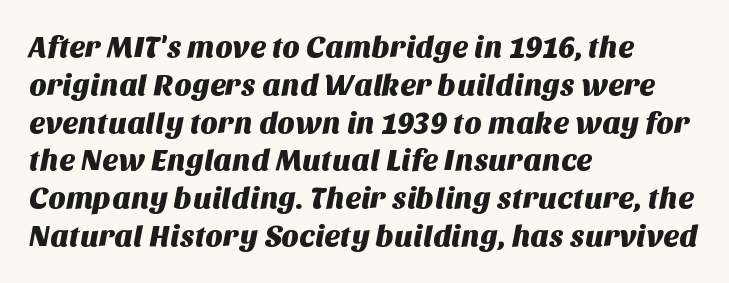
Q: Is the typeface a serif or a sans-serif typeface? A: Sans-serif.
Q: Is the text underlined? A: No.
Q: How is the paragraph aligned? A: Left-aligned.
Q: Is the spacing between letters normal or unusually wide? A: Normal.
Q: Is the spacing between lines tight, normal or loose? A: Normal.
Q: Width (condensed, normal, or wide)? A: Normal.
Q: Stroke contrast? A: Medium.
Q: x-height? A: Large.
Q: Monospaced? A: No.
